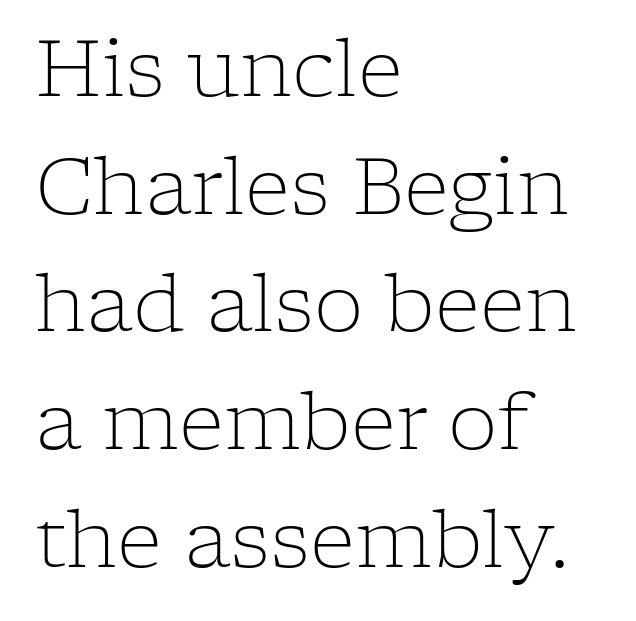
Q: Is the text bold? A: No.
Q: Is the text italic (slanted)? A: No, it is upright.
Q: Is the typeface a serif or a sans-serif typeface? A: Serif.
Q: Is the text underlined? A: No.
Q: How is the paragraph aligned? A: Left-aligned.
Q: Is the spacing between letters normal or unusually wide? A: Normal.
Q: Is the spacing between lines tight, normal or loose? A: Normal.
Q: Width (condensed, normal, or wide)? A: Normal.
Q: Stroke contrast? A: Low.
Q: x-height? A: Medium.
Q: Monospaced? A: No.
